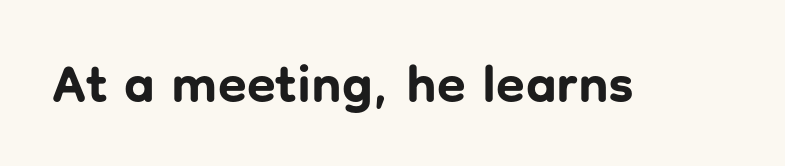
Q: Is the text bold? A: Yes.
Q: Is the text italic (slanted)? A: No, it is upright.
Q: Is the typeface a serif or a sans-serif typeface? A: Sans-serif.
Q: Is the text underlined? A: No.
Q: Is the spacing between letters normal or unusually wide? A: Normal.
Q: Width (condensed, normal, or wide)? A: Normal.
Q: Stroke contrast? A: Low.
Q: x-height? A: Medium.
Q: Monospaced? A: No.
